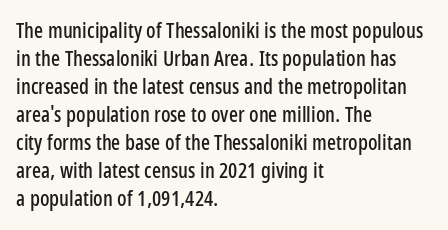
Q: Is the text italic (slanted)? A: No, it is upright.
Q: Is the text underlined? A: No.
Q: How is the paragraph aligned? A: Left-aligned.
Q: Is the spacing between letters normal or unusually wide? A: Normal.
Q: Is the spacing between lines tight, normal or loose? A: Normal.
